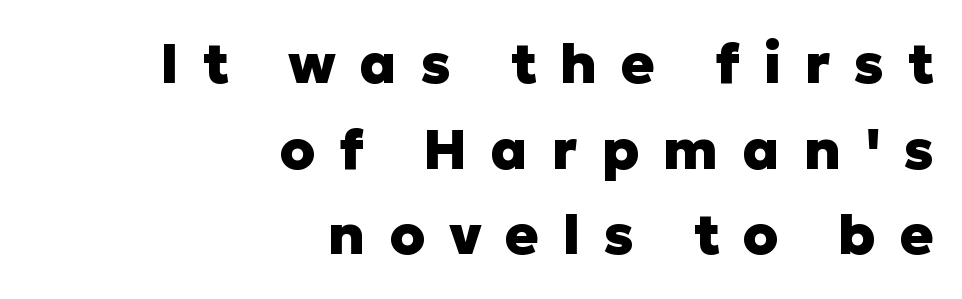
The specimen reads as upright at a glance. The text was rendered using a sans face with plain stroke endings. Whoever set this chose a conventional vertical rhythm. The typesetting leans heavy: a genuine bold. Here the designer chose a conventional face with non-uniform glyph widths.
